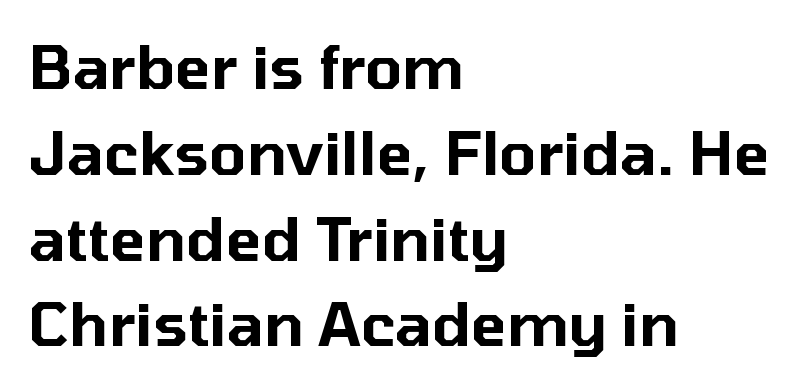
The image shows 60 px sans-serif type, upright; set left-aligned, normal line spacing (1.43x), normal letter spacing, not underlined; low stroke contrast and a medium x-height.
